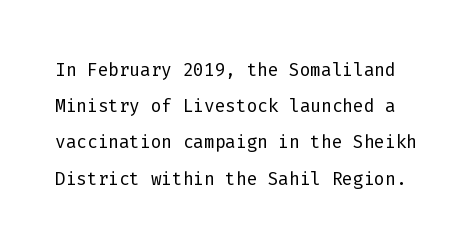
{"italic": "no", "bold": "no", "underline": "no", "line_spacing": "normal", "line_spacing_ratio": 1.45, "letter_spacing": "normal", "letter_spacing_em": 0.0, "glyph_px": 25}
